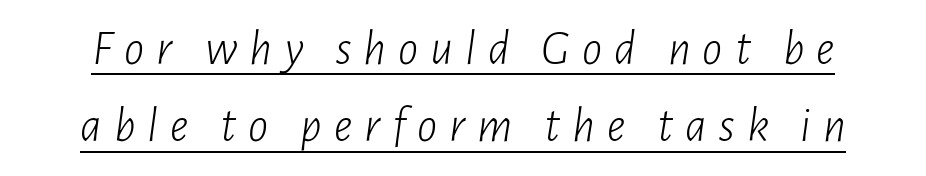
{"italic": "yes", "lean": "right", "slant_degrees": 7, "bold": "no", "weight": "light", "width": "condensed", "stroke_contrast": "low", "x_height": "medium", "monospaced": "no", "underline": "yes", "line_spacing": "normal", "line_spacing_ratio": 1.55, "letter_spacing": "wide", "letter_spacing_em": 0.24, "glyph_px": 50}
